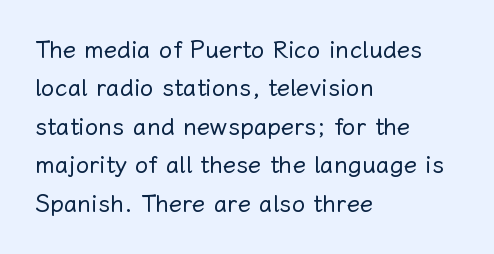
The image shows 24 px text type, upright; set left-aligned, normal line spacing (1.6x), normal letter spacing, not underlined.
